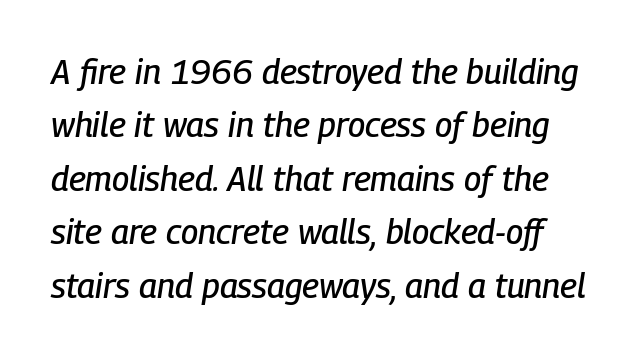
Q: Is the text italic (slanted)? A: Yes, it leans right by about 9 degrees.
Q: Is the text underlined? A: No.
Q: Is the spacing between letters normal or unusually wide? A: Normal.
Q: Is the spacing between lines tight, normal or loose? A: Normal.
Q: Width (condensed, normal, or wide)? A: Condensed.
Q: Stroke contrast? A: Low.
Q: x-height? A: Medium.
Q: Monospaced? A: No.
